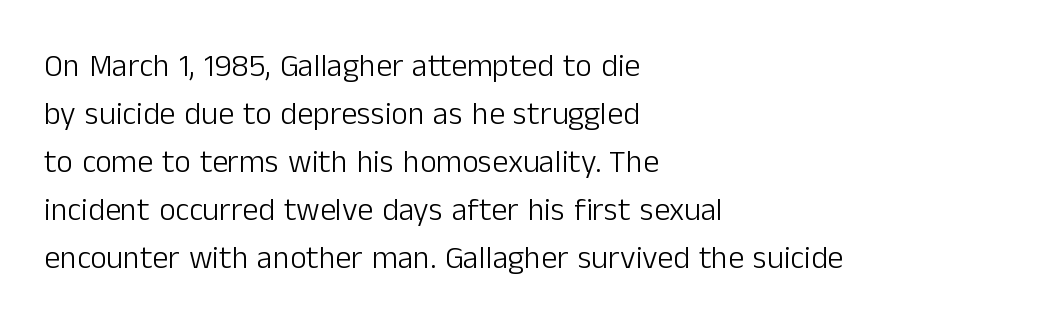
Q: Is the text bold? A: No.
Q: Is the text italic (slanted)? A: No, it is upright.
Q: Is the typeface a serif or a sans-serif typeface? A: Sans-serif.
Q: Is the text underlined? A: No.
Q: How is the paragraph aligned? A: Left-aligned.
Q: Is the spacing between letters normal or unusually wide? A: Normal.
Q: Is the spacing between lines tight, normal or loose? A: Normal.
Q: Width (condensed, normal, or wide)? A: Normal.
Q: Stroke contrast? A: Low.
Q: x-height? A: Medium.
Q: Monospaced? A: No.
